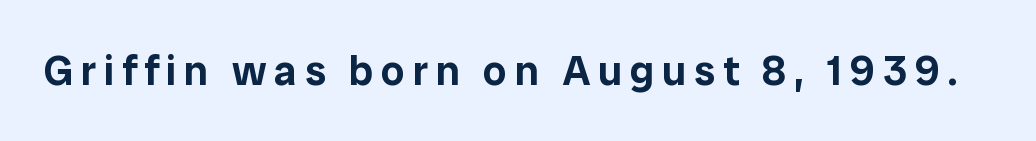
Q: Is the text italic (slanted)? A: No, it is upright.
Q: Is the typeface a serif or a sans-serif typeface? A: Sans-serif.
Q: Is the text underlined? A: No.
Q: Width (condensed, normal, or wide)? A: Normal.
Q: Stroke contrast? A: Low.
Q: x-height? A: Medium.
Q: Monospaced? A: No.
